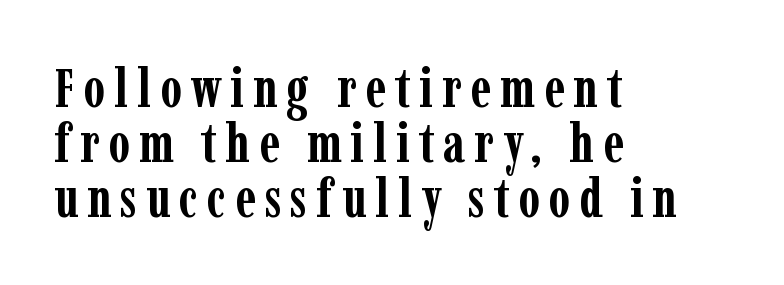
Q: Is the text bold? A: Yes.
Q: Is the text italic (slanted)? A: No, it is upright.
Q: Is the typeface a serif or a sans-serif typeface? A: Serif.
Q: Is the text underlined? A: No.
Q: How is the paragraph aligned? A: Left-aligned.
Q: Is the spacing between lines tight, normal or loose? A: Tight.
Q: Width (condensed, normal, or wide)? A: Condensed.
Q: Stroke contrast? A: Low.
Q: x-height? A: Medium.
Q: Monospaced? A: No.
